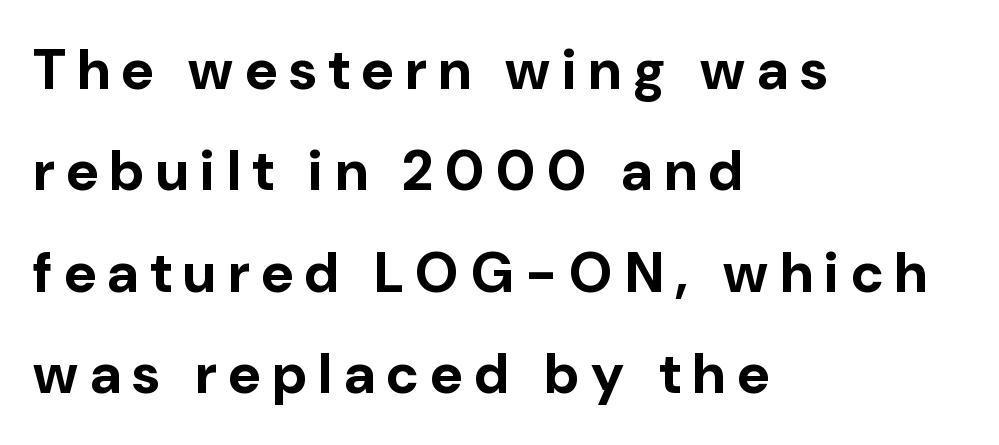
When letters stand straight like this, we call the style roman or upright. Horizontally, the lines are justified to the leading edge only. The letters are spread apart with noticeably loose tracking. Unmarked baselines from the first word to the last. Stroke thickness is high; the sample reads as a true bold. A sans-serif font was chosen for this passage.
